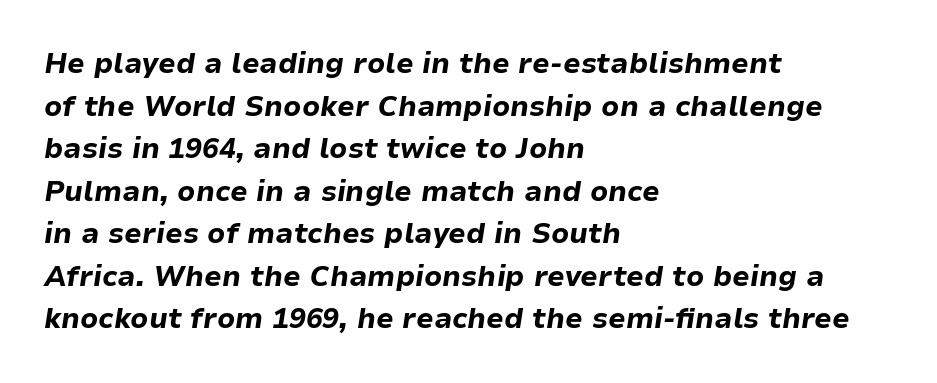
This sample keeps an unexceptional amount of space between lines. Every character sits at an angle, as italics do. You could not count columns in this text — the font is proportionally spaced. The characters look thick and weighty, a clear bold. Any mark beneath the type? The region is blank. One-word summary of the alignment: left.
